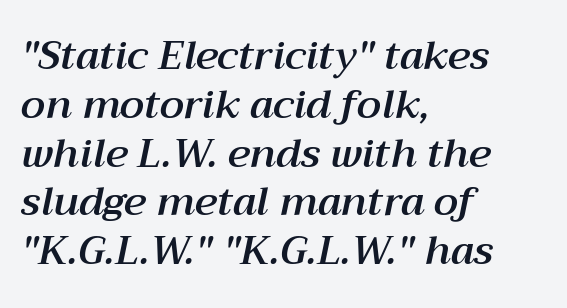
Q: Is the text italic (slanted)? A: Yes, it leans right by about 12 degrees.
Q: Is the text underlined? A: No.
Q: How is the paragraph aligned? A: Left-aligned.
Q: Is the spacing between letters normal or unusually wide? A: Normal.
Q: Width (condensed, normal, or wide)? A: Normal.
Q: Stroke contrast? A: Medium.
Q: x-height? A: Medium.
Q: Monospaced? A: No.
